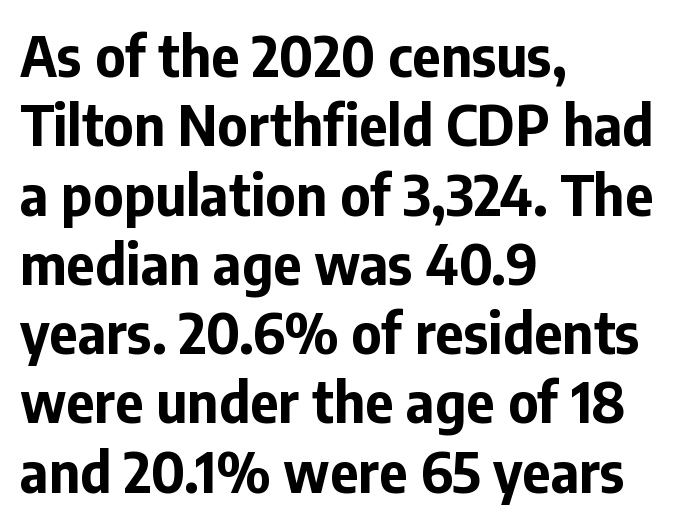
{"serif": "no", "italic": "no", "bold": "yes", "weight": "bold", "width": "normal", "stroke_contrast": "low", "x_height": "medium", "monospaced": "no", "underline": "no", "align": "left", "line_spacing": "normal", "line_spacing_ratio": 1.26, "letter_spacing": "normal", "letter_spacing_em": 0.0, "glyph_px": 55}
